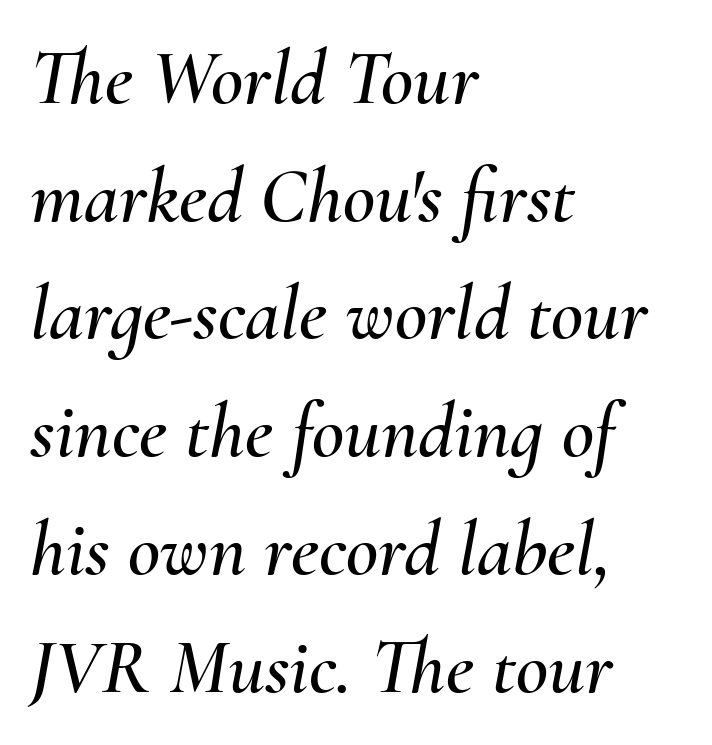
Underline: absent. If you drew a ruler down the left edge, every line would touch it. Italic? Definitely — the glyphs are oblique. Does extra space separate the letters? No, they use regular spacing. Spacing verdict: proportional, widths tailored to each character. A typesetter would call this leading conventional body-copy spacing.
